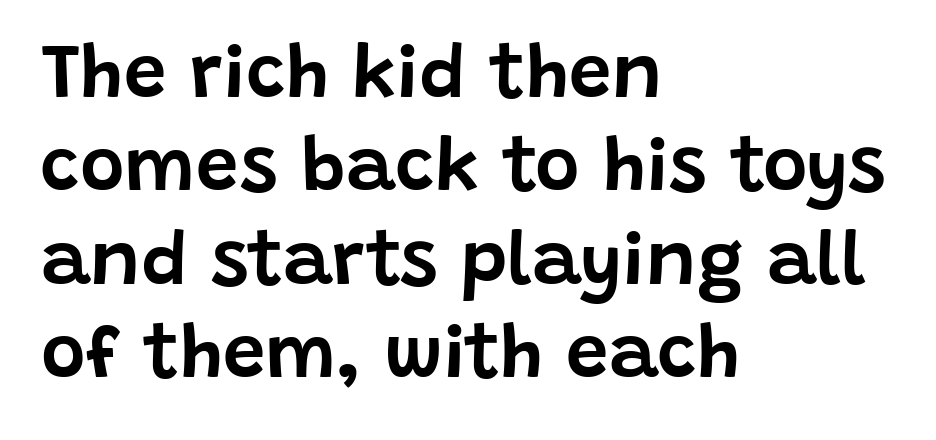
The image shows 76 px sans-serif type, upright; set left-aligned, line spacing 1.23x, normal letter spacing, not underlined; low stroke contrast and a large x-height.
